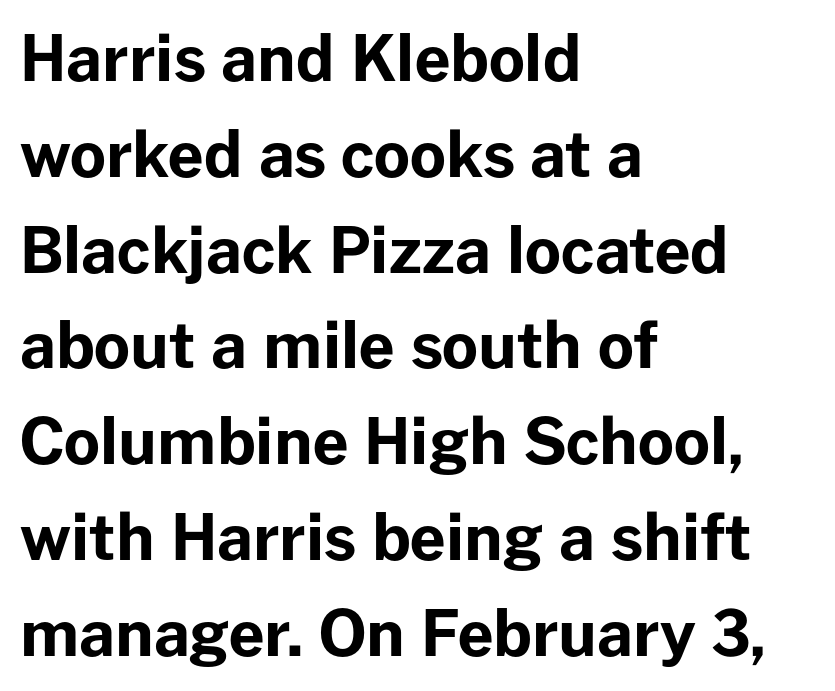
{"serif": "no", "italic": "no", "bold": "yes", "weight": "bold", "width": "normal", "stroke_contrast": "low", "x_height": "medium", "monospaced": "no", "underline": "no", "align": "left", "line_spacing": "normal", "line_spacing_ratio": 1.52, "letter_spacing": "normal", "letter_spacing_em": 0.0, "glyph_px": 63}
